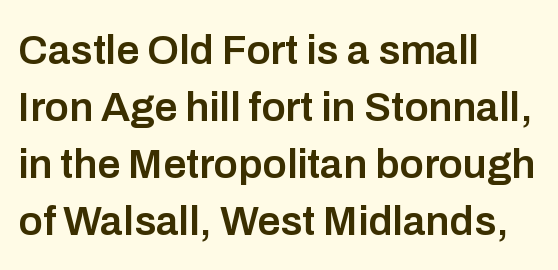
{"serif": "no", "italic": "no", "bold": "semi", "weight": "semibold", "width": "normal", "stroke_contrast": "low", "x_height": "medium", "monospaced": "no", "underline": "no", "align": "left", "line_spacing": "normal", "line_spacing_ratio": 1.39, "letter_spacing": "normal", "letter_spacing_em": 0.0, "glyph_px": 41}
